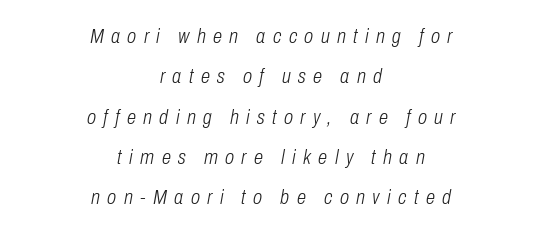
The image shows 21 px text type, italic (leaning right); set centered, loose line spacing (1.92x), unusually wide letter spacing (+0.35 em), not underlined.
